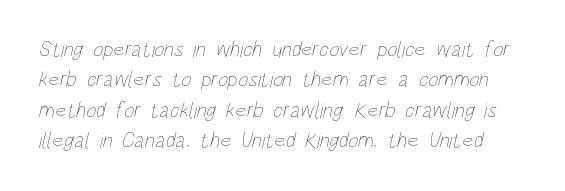
{"bold": "no", "underline": "no", "line_spacing": "normal", "line_spacing_ratio": 1.38, "letter_spacing": "normal", "letter_spacing_em": 0.0, "glyph_px": 22}
